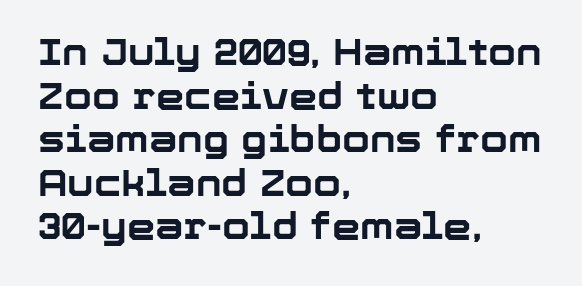
The image shows 36 px bold sans-serif type, upright; set left-aligned, line spacing 1.21x, normal letter spacing, not underlined; low stroke contrast and a medium x-height.
